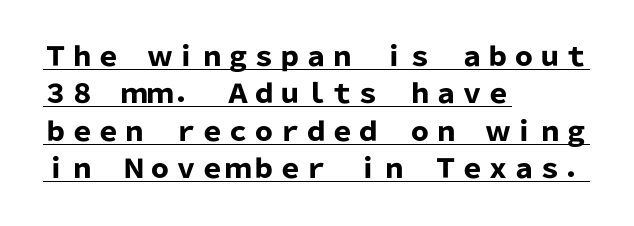
The passage shown is emphatically bold. What decoration does the sample have? An underline. Short and long lines alike share a common starting point at left. Ordinary non-slanted type is in use. Notice how descenders clear the ascenders below comfortably — that's standard leading. Between one letter and the next there's only the usual sliver of space.
